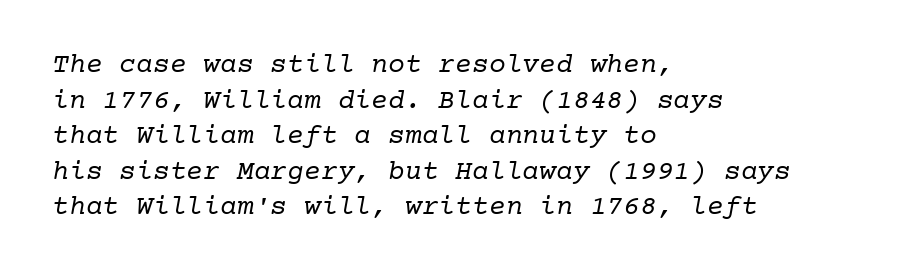
{"serif": "yes", "bold": "no", "weight": "regular", "width": "normal", "stroke_contrast": "low", "x_height": "medium", "monospaced": "yes", "underline": "no", "align": "left", "line_spacing": "normal", "line_spacing_ratio": 1.27, "letter_spacing": "normal", "letter_spacing_em": 0.0, "glyph_px": 28}
